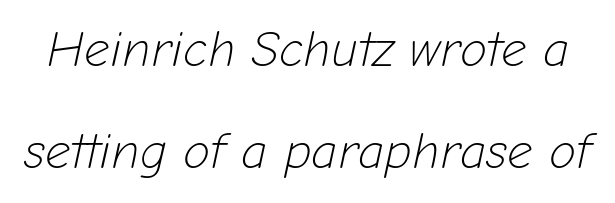
The space between consecutive lines is lavish. Students, note that the glyphs here touch the page at normal intervals. Letters rest on an invisible, unmarked baseline. Think of a printed novel: that variable character pitch is what you see here. The typeface has the unassuming heft of standard copy or less.
